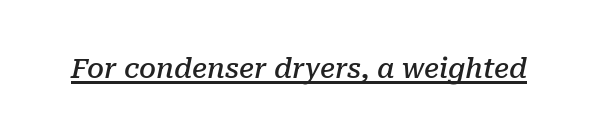
On the weight axis this lands at semibold, roughly 600. Spacing between characters is what you'd get straight out of the box. Does a line run under the words? Yes, clearly. The face used here has a pronounced slope to its letters.
